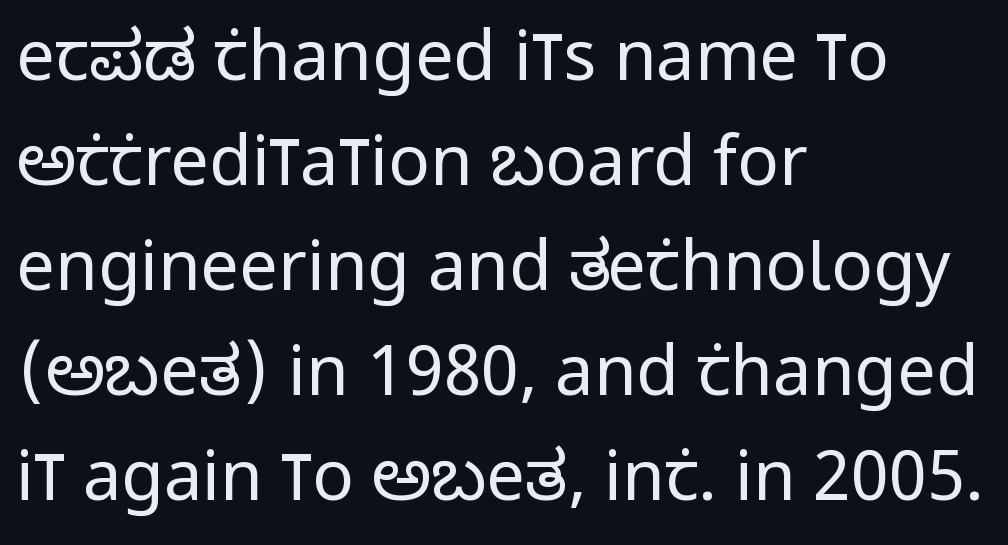
Alignment: flush left. Letters rest on an invisible, unmarked baseline. Is the type heavy? It reads as light-to-regular instead. A normal amount of white space separates one row of letters from the next. Does the lettering tilt? It doesn't — this is upright. Is this a fixed-width face? No — the glyphs have proportional, varying widths.
